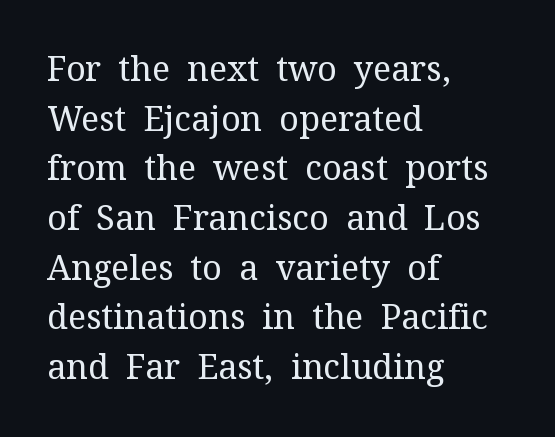
{"serif": "yes", "italic": "no", "bold": "no", "weight": "regular", "width": "normal", "stroke_contrast": "medium", "x_height": "medium", "monospaced": "no", "underline": "no", "align": "left", "line_spacing": "normal", "line_spacing_ratio": 1.46, "letter_spacing": "normal", "letter_spacing_em": 0.0, "glyph_px": 34}
